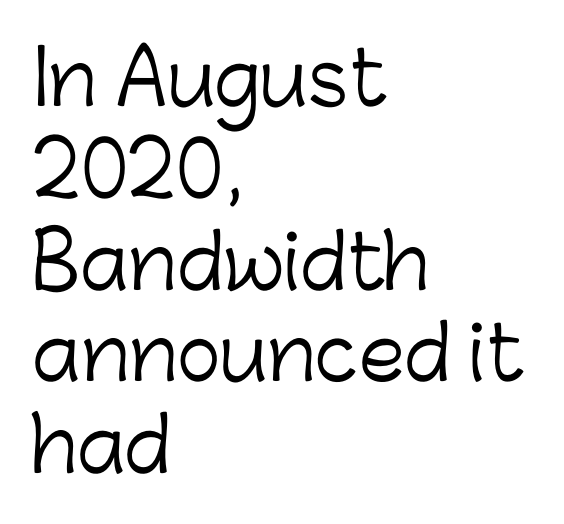
The image shows 74 px light sans-serif type, upright; set left-aligned, line spacing 1.24x, normal letter spacing, not underlined; low stroke contrast and a medium x-height.
